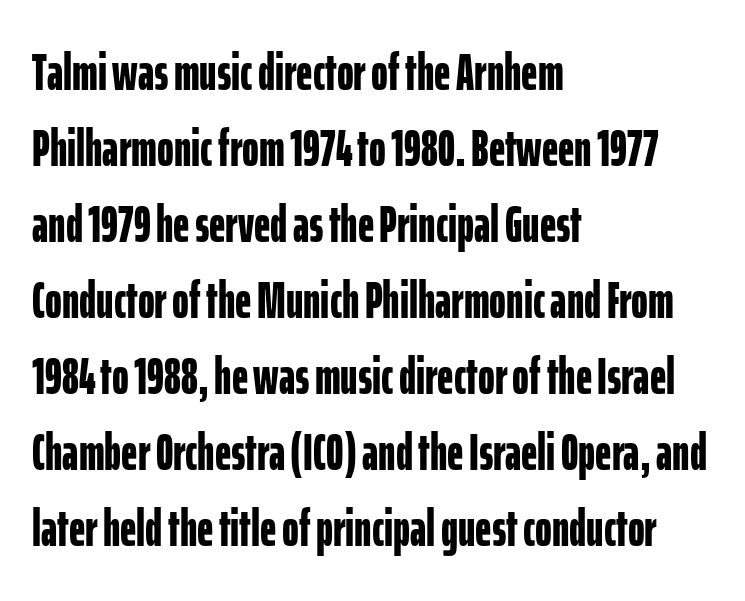
These lines are rendered in a variable-pitch font. The text was rendered using a sans face with plain stroke endings. Compared with a centered layout, this one pins lines to the left instead. Regarding leading, the lines here are spaced in the standard way. Posture: straight, roman, zero tilt.
